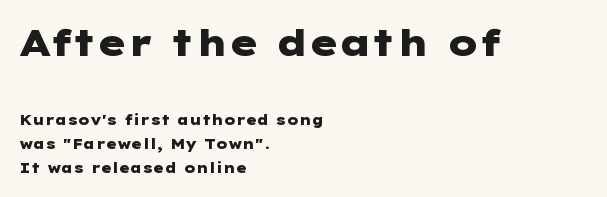
Q: Is the text bold? A: Yes.
Q: Is the text italic (slanted)? A: No, it is upright.
Q: Is the typeface a serif or a sans-serif typeface? A: Sans-serif.
Q: Is the text underlined? A: No.
Q: How is the paragraph aligned? A: Left-aligned.
Q: Is the spacing between letters normal or unusually wide? A: Normal.
Q: Is the spacing between lines tight, normal or loose? A: Normal.
Q: Which block of text is set in a larger size, the first (top) or the second (bottom)? A: The first (top) one.
Q: Width (condensed, normal, or wide)? A: Wide.
Q: Stroke contrast? A: Low.
Q: x-height? A: Medium.
